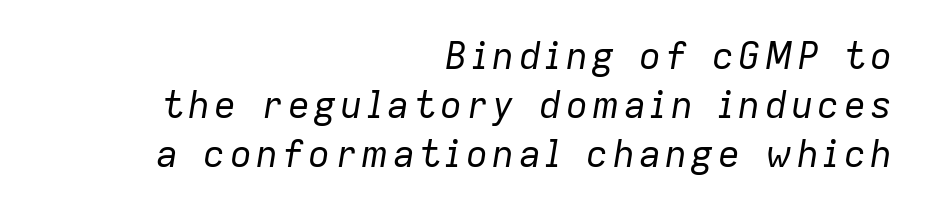
{"italic": "yes", "lean": "right", "slant_degrees": 9, "bold": "no", "weight": "regular", "width": "normal", "stroke_contrast": "low", "x_height": "medium", "monospaced": "no", "underline": "no", "align": "right", "line_spacing": "normal", "line_spacing_ratio": 1.32, "glyph_px": 37}
